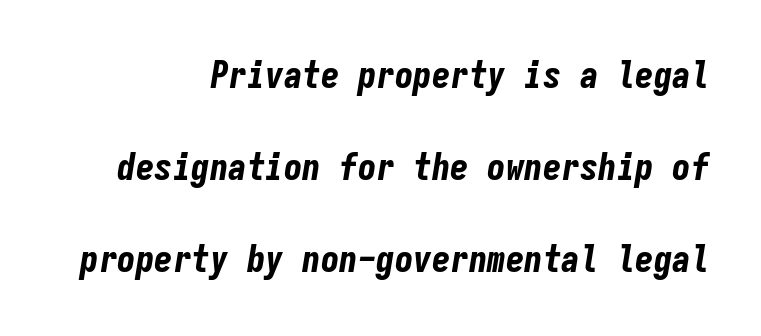
Q: Is the text bold? A: Yes.
Q: Is the text italic (slanted)? A: Yes, it leans right by about 9 degrees.
Q: Is the text underlined? A: No.
Q: How is the paragraph aligned? A: Right-aligned.
Q: Is the spacing between letters normal or unusually wide? A: Normal.
Q: Is the spacing between lines tight, normal or loose? A: Loose.
Q: Width (condensed, normal, or wide)? A: Condensed.
Q: Stroke contrast? A: Low.
Q: x-height? A: Medium.
Q: Monospaced? A: Yes.
